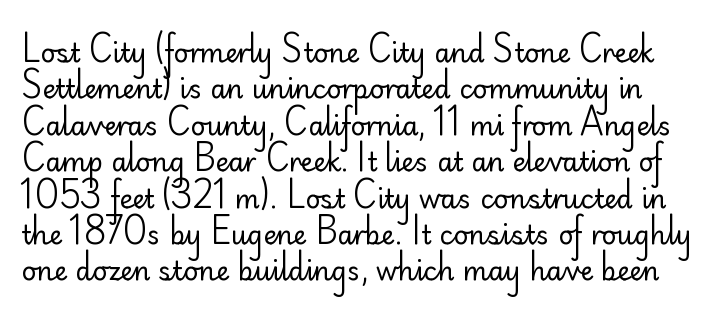
Q: Is the text bold? A: No.
Q: Is the text italic (slanted)? A: No, it is upright.
Q: Is the text underlined? A: No.
Q: Is the spacing between letters normal or unusually wide? A: Normal.
Q: Is the spacing between lines tight, normal or loose? A: Normal.
